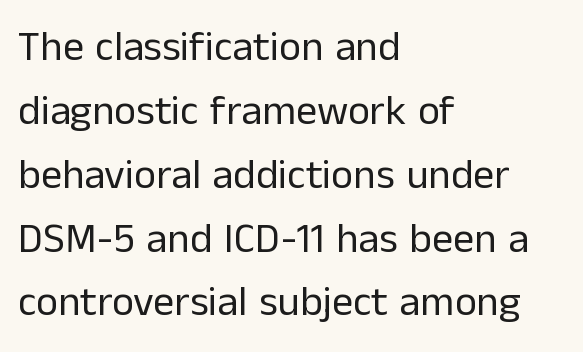
Where is the straight margin? On the left. Style check: upright. The passage shown is typed in a proportional face where columns would drift. You can tell from the bare stems that sans-serif type was used. No heavy texture on the line: the type isn't bold.
